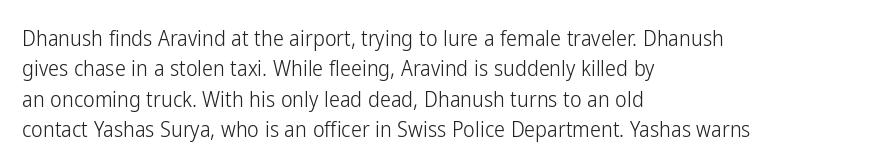
A quiet, ordinary-to-light weight characterises the typeface. The text block is weighted toward the left margin, trailing off unevenly rightward. This rendering leaves character spacing at its baseline value. Characters remain perfectly vertical along every line. The strip under each line holds only bare page.
